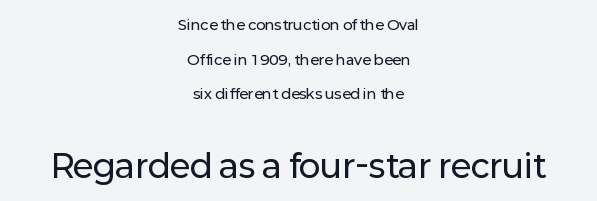
The image shows 32 px sans-serif type, upright; set centered, loose line spacing (2.48x), normal letter spacing, not underlined; the second (bottom) block is 2.29x larger; low stroke contrast and a medium x-height.
